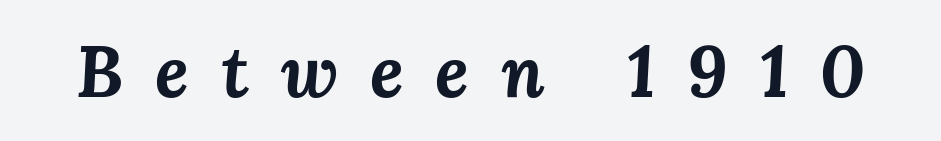
The image shows 72 px bold type, italic (leaning right); set unusually wide letter spacing (+0.44 em), not underlined; medium stroke contrast and a medium x-height.
